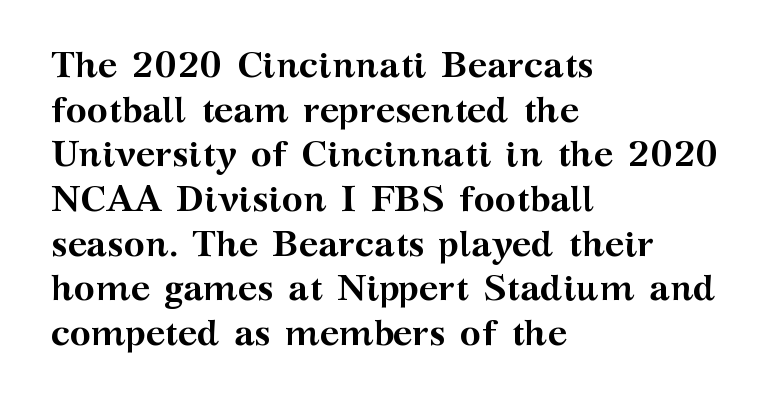
The image shows 36 px semibold, wide serif type, upright; set left-aligned, line spacing 1.24x, normal letter spacing, not underlined; medium stroke contrast and a medium x-height.
